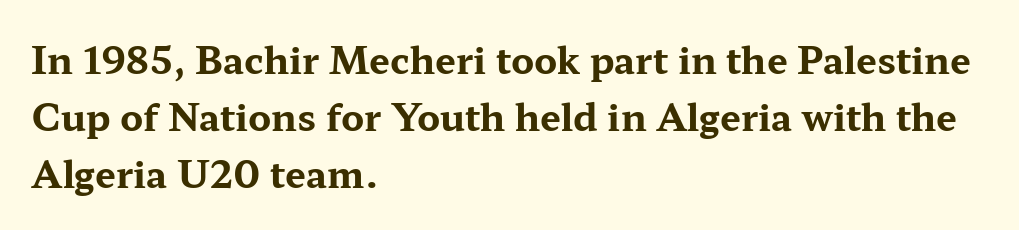
Any mark beneath the type? The region is blank. You could not count columns in this text — the font is proportionally spaced. Italic: no, the glyphs are upright roman. The gaps between neighbouring characters are ordinary and unremarkable. The font family rendered here belongs to the serif group. Its strokes are broad and dark, the hallmark of bold type.
